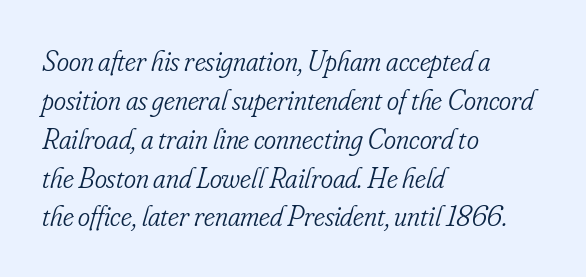
The block of text has a typical density, with ordinary space between rows. No extra ink here — the face is not bold. Default kerning and tracking; the words read as compact shapes. Note the varied advance widths — an 'i' is clearly narrower than an 'm'.
